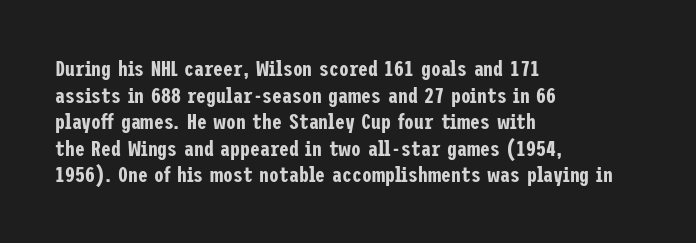
The image shows 22 px text type, upright; set left-aligned, line spacing 1.21x, normal letter spacing, not underlined.
